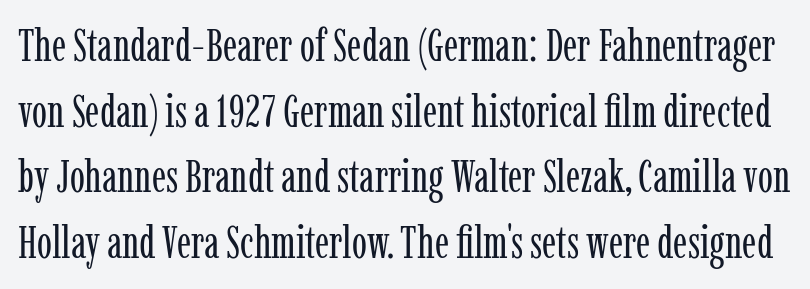
Descender tails drop into unmarked territory. The lettering stays uniformly vertical, giving the passage a roman look. Spacing between characters is what you'd get straight out of the box. Stroke thickness stays within the range of a standard reading face or lighter.
